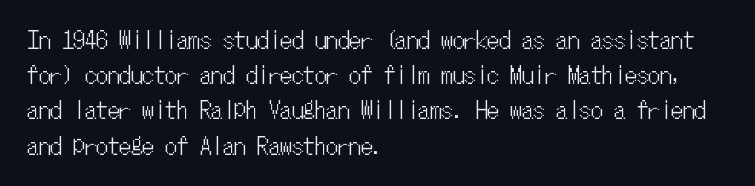
The image shows 23 px text type, upright; set left-aligned, normal line spacing (1.53x), normal letter spacing, not underlined.
